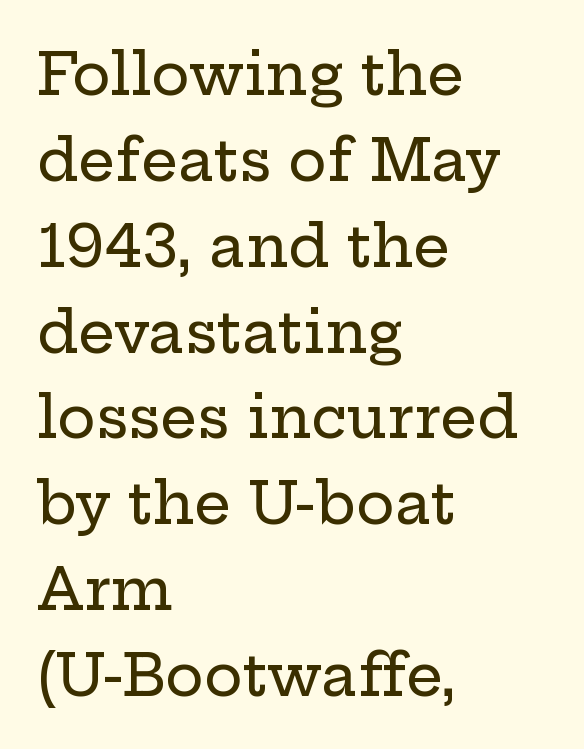
The image shows 58 px wide serif type, upright; set left-aligned, normal line spacing (1.48x), normal letter spacing, not underlined; low stroke contrast and a medium x-height.
